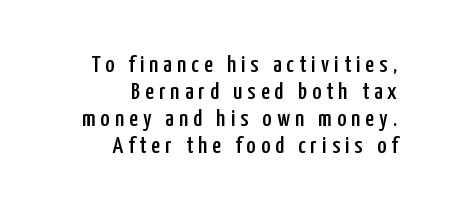
Q: Is the text italic (slanted)? A: No, it is upright.
Q: Is the text underlined? A: No.
Q: How is the paragraph aligned? A: Right-aligned.
Q: Is the spacing between letters normal or unusually wide? A: Unusually wide.
Q: Is the spacing between lines tight, normal or loose? A: Tight.
